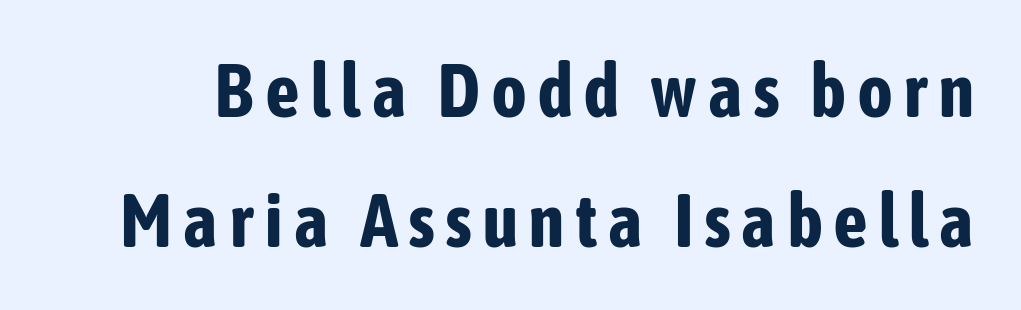
{"serif": "no", "italic": "no", "bold": "yes", "weight": "bold", "width": "condensed", "stroke_contrast": "low", "x_height": "medium", "monospaced": "no", "underline": "no", "line_spacing_ratio": 1.71, "glyph_px": 76}
